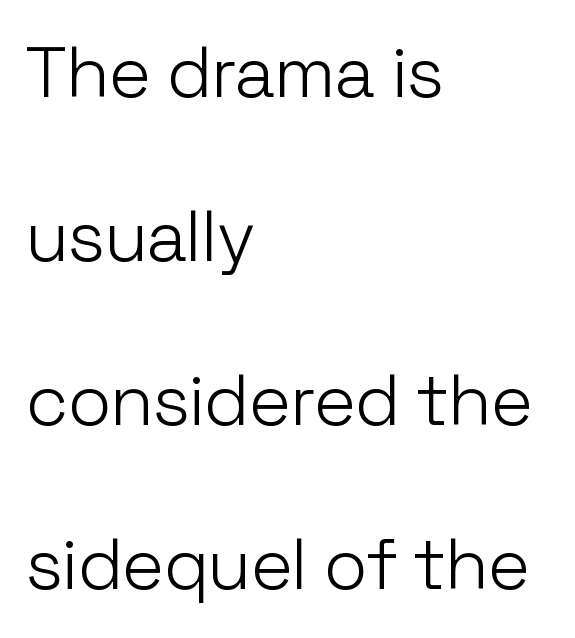
Q: Is the text bold? A: No.
Q: Is the text italic (slanted)? A: No, it is upright.
Q: Is the typeface a serif or a sans-serif typeface? A: Sans-serif.
Q: Is the text underlined? A: No.
Q: How is the paragraph aligned? A: Left-aligned.
Q: Is the spacing between letters normal or unusually wide? A: Normal.
Q: Is the spacing between lines tight, normal or loose? A: Loose.
Q: Width (condensed, normal, or wide)? A: Normal.
Q: Stroke contrast? A: Low.
Q: x-height? A: Medium.
Q: Monospaced? A: No.
